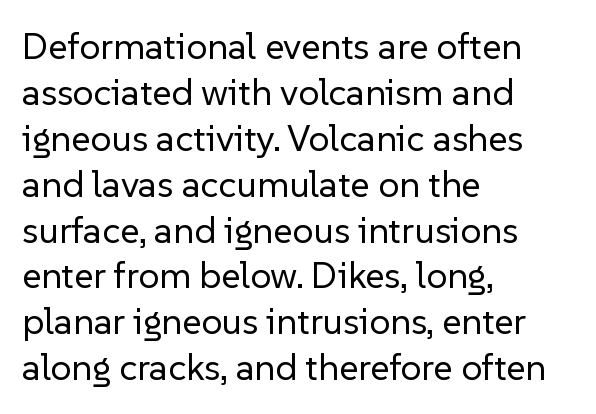
The image shows 37 px regular-weight sans-serif type, upright; set left-aligned, line spacing 1.24x, normal letter spacing, not underlined; low stroke contrast and a medium x-height.
